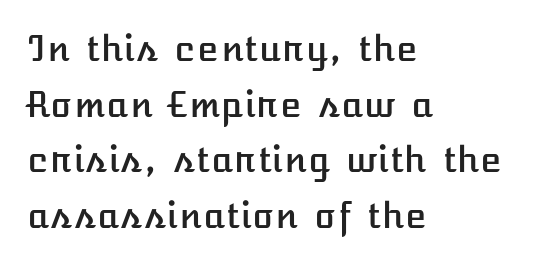
The image shows 35 px text type, upright; set left-aligned, normal line spacing (1.59x), normal letter spacing, not underlined; low stroke contrast and a medium x-height.
